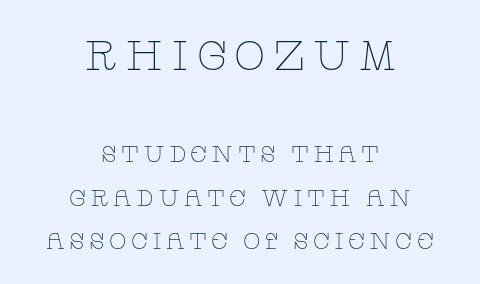
{"serif": "yes", "italic": "no", "bold": "no", "weight": "thin", "width": "wide", "stroke_contrast": "low", "x_height": "large", "monospaced": "no", "underline": "no", "align": "center", "line_spacing_ratio": 1.89, "larger_block": "first", "size_ratio": 1.78, "glyph_px": 41}
